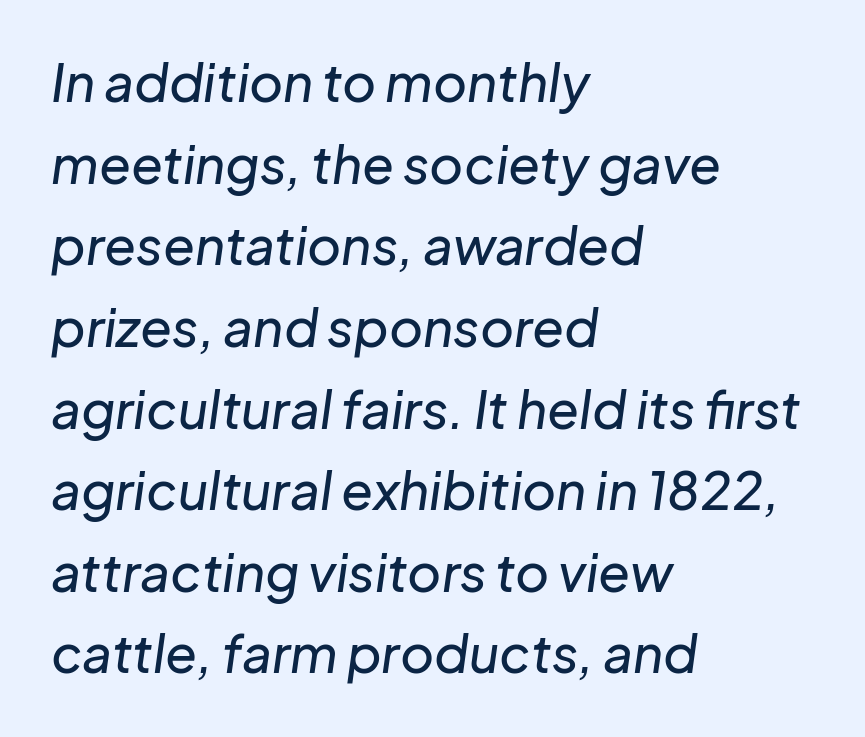
The image shows 52 px text type, italic (leaning right); set left-aligned, normal line spacing (1.57x), normal letter spacing, not underlined; low stroke contrast and a medium x-height.
